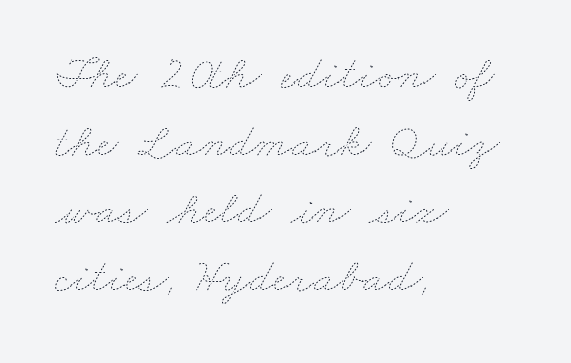
The image shows 48 px thin, wide type; set left-aligned, normal line spacing (1.41x), normal letter spacing, not underlined; low stroke contrast and a small x-height.
